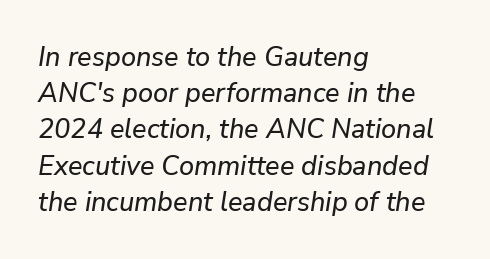
{"italic": "yes", "lean": "right", "slant_degrees": 9, "underline": "no", "align": "left", "line_spacing": "normal", "line_spacing_ratio": 1.34, "letter_spacing": "normal", "letter_spacing_em": 0.0, "glyph_px": 27}
